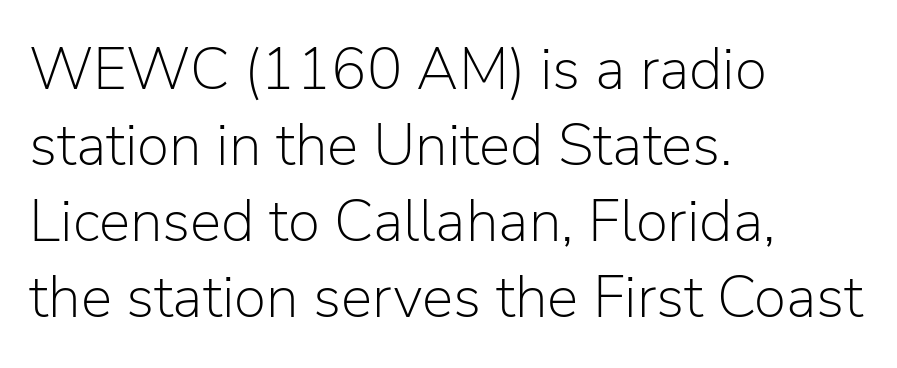
Here the glyphs are tracked normally, forming tight word shapes. No heavy texture on the line: the type isn't bold. Each row of text sits above clean, open space. This sample is left-justified, so line endings fall wherever the words run out. The face used here is proportionally spaced, like ordinary book or web type. Classification — sans serif.
